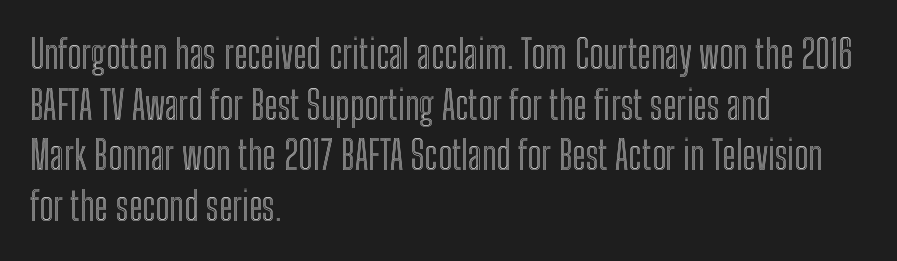
{"italic": "no", "width": "condensed", "x_height": "medium", "monospaced": "no", "underline": "no", "align": "left", "line_spacing": "normal", "line_spacing_ratio": 1.3, "letter_spacing": "normal", "letter_spacing_em": 0.0, "glyph_px": 39}
